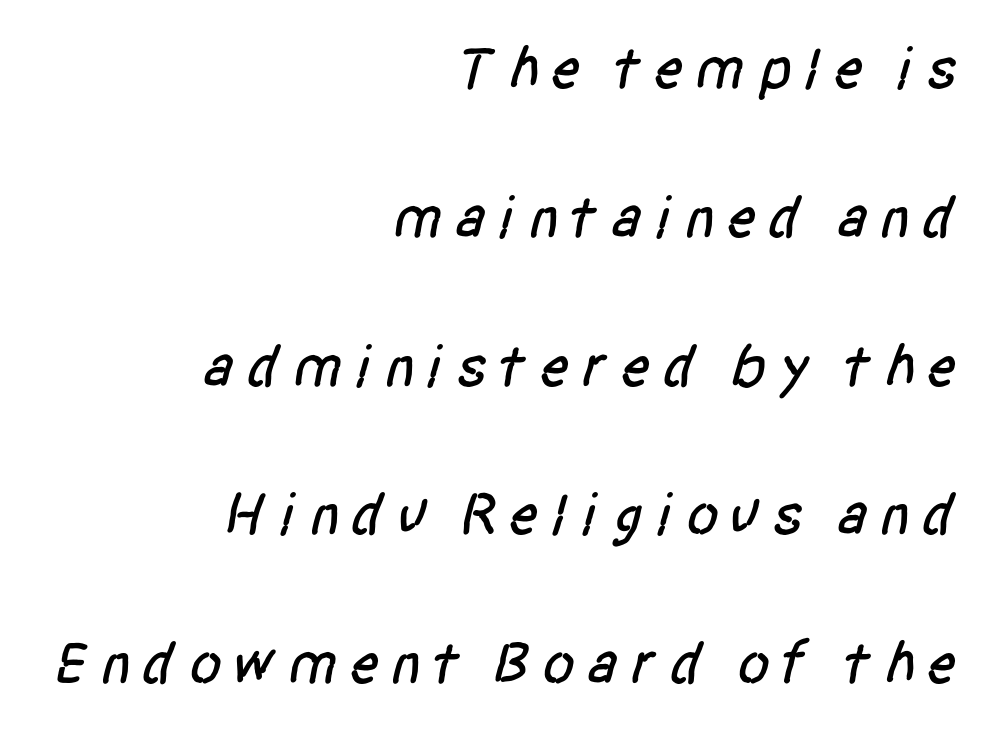
Q: Is the typeface a serif or a sans-serif typeface? A: Sans-serif.
Q: Is the text underlined? A: No.
Q: How is the paragraph aligned? A: Right-aligned.
Q: Is the spacing between lines tight, normal or loose? A: Loose.
Q: Width (condensed, normal, or wide)? A: Condensed.
Q: Stroke contrast? A: Low.
Q: x-height? A: Large.
Q: Monospaced? A: No.
